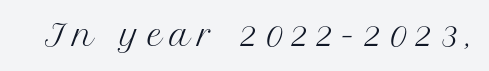
{"bold": "no", "weight": "regular", "width": "normal", "stroke_contrast": "medium", "x_height": "medium", "monospaced": "no", "underline": "no", "letter_spacing": "wide", "letter_spacing_em": 0.27, "glyph_px": 29}
